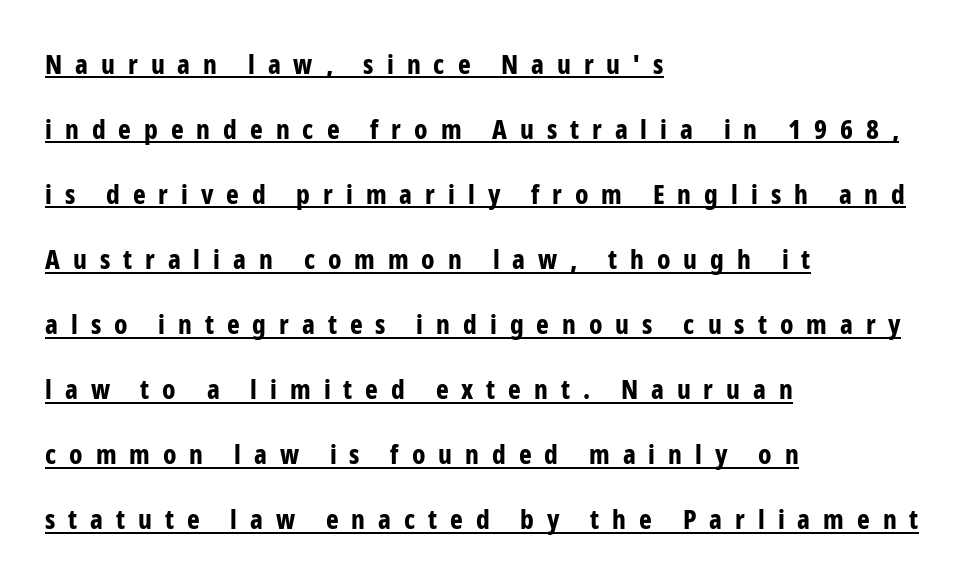
Q: Is the text bold? A: Yes.
Q: Is the text italic (slanted)? A: No, it is upright.
Q: Is the text underlined? A: Yes.
Q: How is the paragraph aligned? A: Left-aligned.
Q: Is the spacing between letters normal or unusually wide? A: Unusually wide.
Q: Is the spacing between lines tight, normal or loose? A: Loose.
